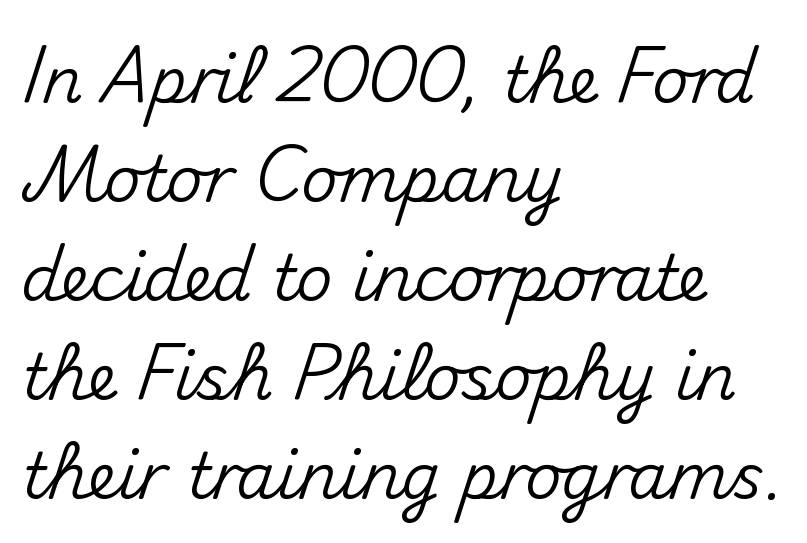
Q: Is the text italic (slanted)? A: Yes.
Q: Is the typeface a serif or a sans-serif typeface? A: Sans-serif.
Q: Is the text underlined? A: No.
Q: How is the paragraph aligned? A: Left-aligned.
Q: Is the spacing between letters normal or unusually wide? A: Normal.
Q: Is the spacing between lines tight, normal or loose? A: Normal.
Q: Width (condensed, normal, or wide)? A: Normal.
Q: Stroke contrast? A: Medium.
Q: x-height? A: Small.
Q: Monospaced? A: No.
